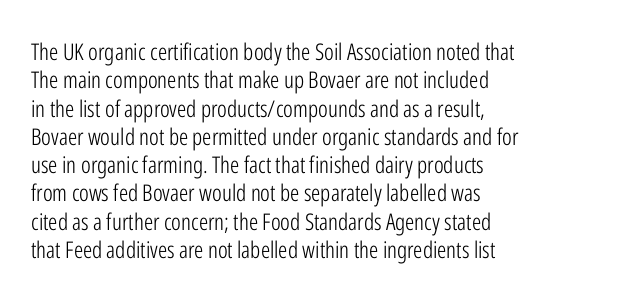
Q: Is the text bold? A: No.
Q: Is the text italic (slanted)? A: No, it is upright.
Q: Is the text underlined? A: No.
Q: How is the paragraph aligned? A: Left-aligned.
Q: Is the spacing between letters normal or unusually wide? A: Normal.
